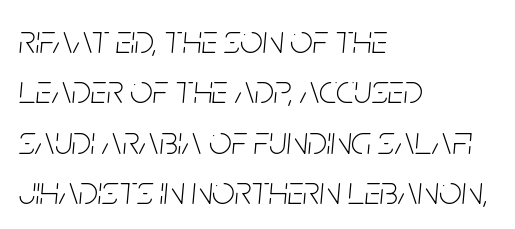
{"italic": "yes", "lean": "right", "slant_degrees": 5, "bold": "no", "weight": "thin", "width": "condensed", "stroke_contrast": "low", "x_height": "large", "monospaced": "no", "underline": "no", "align": "left", "line_spacing": "normal", "line_spacing_ratio": 1.26, "letter_spacing": "normal", "letter_spacing_em": 0.0, "glyph_px": 40}
